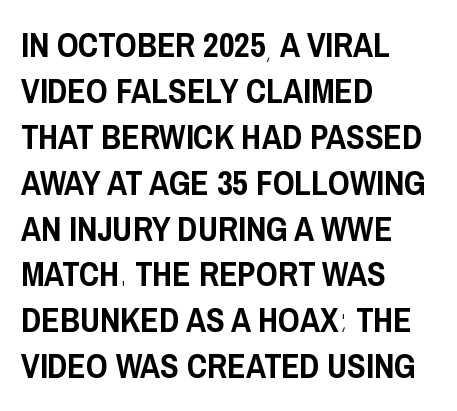
Q: Is the text italic (slanted)? A: No, it is upright.
Q: Is the typeface a serif or a sans-serif typeface? A: Sans-serif.
Q: Is the text underlined? A: No.
Q: How is the paragraph aligned? A: Left-aligned.
Q: Is the spacing between letters normal or unusually wide? A: Normal.
Q: Is the spacing between lines tight, normal or loose? A: Normal.
Q: Width (condensed, normal, or wide)? A: Condensed.
Q: Stroke contrast? A: Low.
Q: x-height? A: Large.
Q: Monospaced? A: No.
